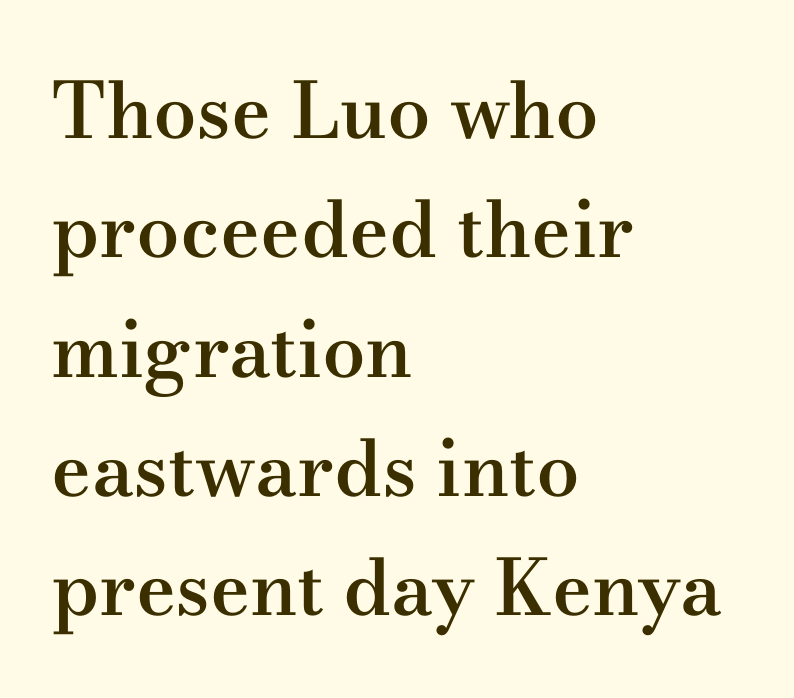
{"serif": "yes", "italic": "no", "bold": "semi", "weight": "semibold", "width": "wide", "stroke_contrast": "medium", "x_height": "small", "monospaced": "no", "underline": "no", "align": "left", "line_spacing": "normal", "line_spacing_ratio": 1.55, "letter_spacing": "normal", "letter_spacing_em": 0.0, "glyph_px": 77}
